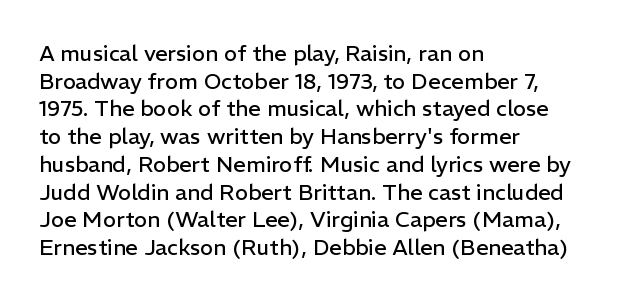
{"italic": "no", "bold": "no", "underline": "no", "align": "left", "line_spacing": "normal", "line_spacing_ratio": 1.26, "letter_spacing": "normal", "letter_spacing_em": 0.0, "glyph_px": 22}
